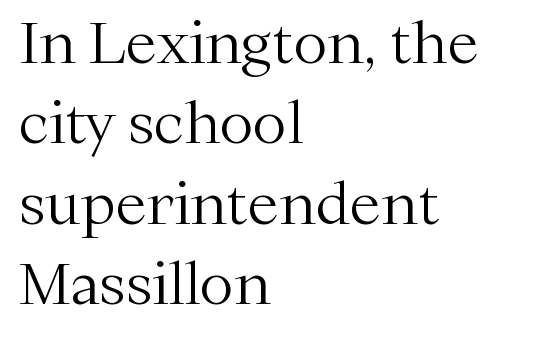
{"serif": "yes", "italic": "no", "bold": "no", "weight": "light", "width": "normal", "stroke_contrast": "medium", "x_height": "medium", "monospaced": "no", "underline": "no", "align": "left", "line_spacing": "normal", "line_spacing_ratio": 1.41, "letter_spacing": "normal", "letter_spacing_em": 0.0, "glyph_px": 57}
